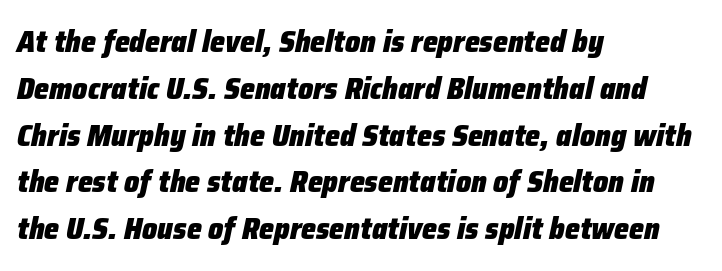
The image shows 30 px heavy type, italic (leaning right); set left-aligned, normal line spacing (1.56x), normal letter spacing, not underlined; low stroke contrast and a medium x-height.
